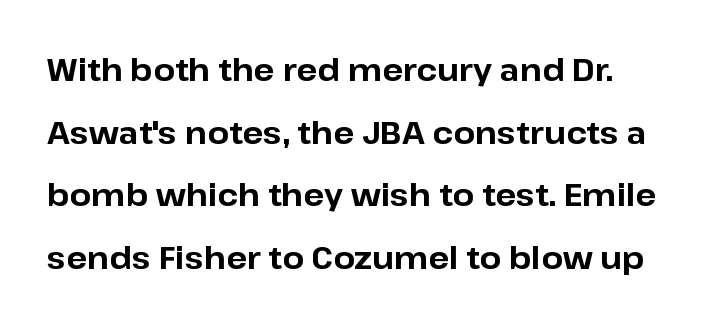
Observe the absence of serifs on each vertical stroke in this sample. Characters remain perfectly vertical along every line. These lines are set flush left with a ragged right edge. Proportional: the letters do not fall into vertical columns. Underlining? Definitely not there.
